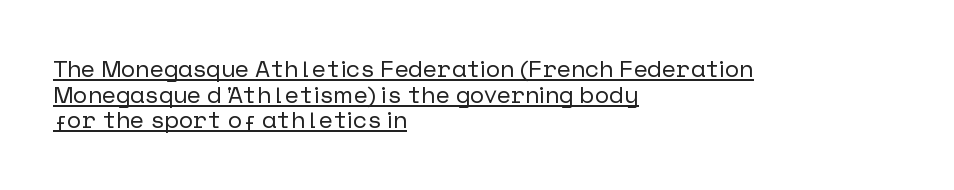
Q: Is the text italic (slanted)? A: No, it is upright.
Q: Is the text underlined? A: Yes.
Q: How is the paragraph aligned? A: Left-aligned.
Q: Is the spacing between letters normal or unusually wide? A: Normal.
Q: Is the spacing between lines tight, normal or loose? A: Tight.
